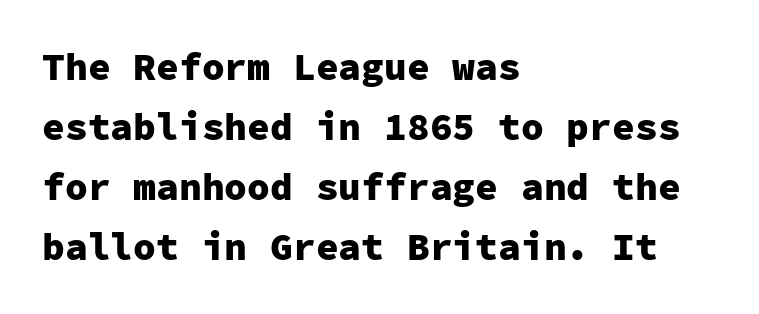
{"serif": "no", "italic": "no", "bold": "yes", "weight": "heavy", "width": "normal", "stroke_contrast": "low", "x_height": "medium", "monospaced": "yes", "underline": "no", "align": "left", "line_spacing": "normal", "line_spacing_ratio": 1.58, "letter_spacing": "normal", "letter_spacing_em": 0.0, "glyph_px": 38}
